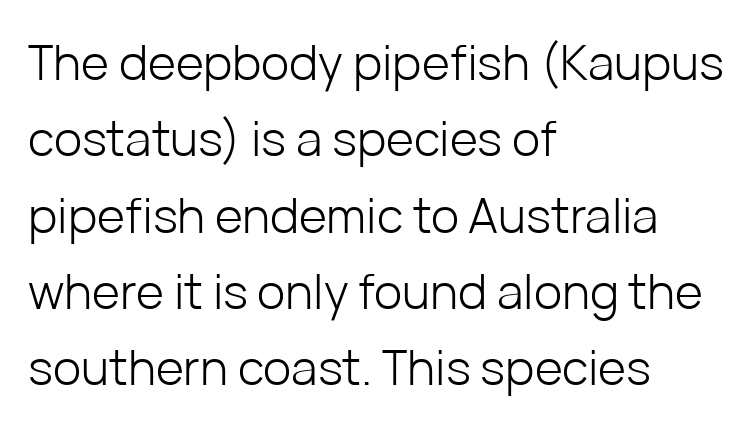
{"serif": "no", "italic": "no", "bold": "no", "weight": "light", "width": "normal", "stroke_contrast": "low", "x_height": "medium", "monospaced": "no", "underline": "no", "align": "left", "line_spacing": "normal", "line_spacing_ratio": 1.59, "letter_spacing": "normal", "letter_spacing_em": 0.0, "glyph_px": 48}
